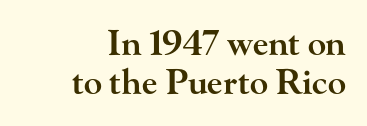
The text was rendered using a seriffed face with decorative stroke endings. These lines are set flush right with a ragged left edge. Notice how the stems are strictly vertical — no italics here. Character widths vary here, with narrow letters taking less room than wide ones. The space directly below the letters is spotless. Default kerning and tracking; the words read as compact shapes.
